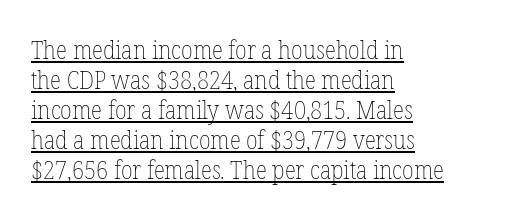
Q: Is the text bold? A: No.
Q: Is the text italic (slanted)? A: No, it is upright.
Q: Is the text underlined? A: Yes.
Q: How is the paragraph aligned? A: Left-aligned.
Q: Is the spacing between letters normal or unusually wide? A: Normal.
Q: Is the spacing between lines tight, normal or loose? A: Tight.
